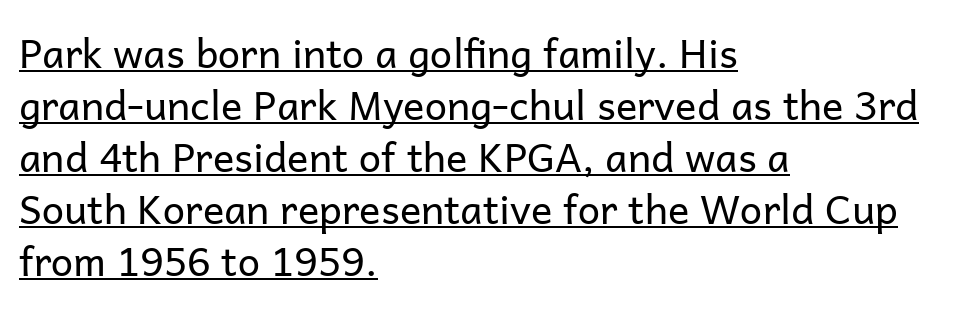
In terms of letterform style, serifs are entirely absent. The lettering is marked with a stroke running underneath it. Between one letter and the next there's only the usual sliver of space. Posture: straight, roman, zero tilt. What's the leading like? Ordinary, nothing unusual. The text block is weighted toward the left margin, trailing off unevenly rightward.
